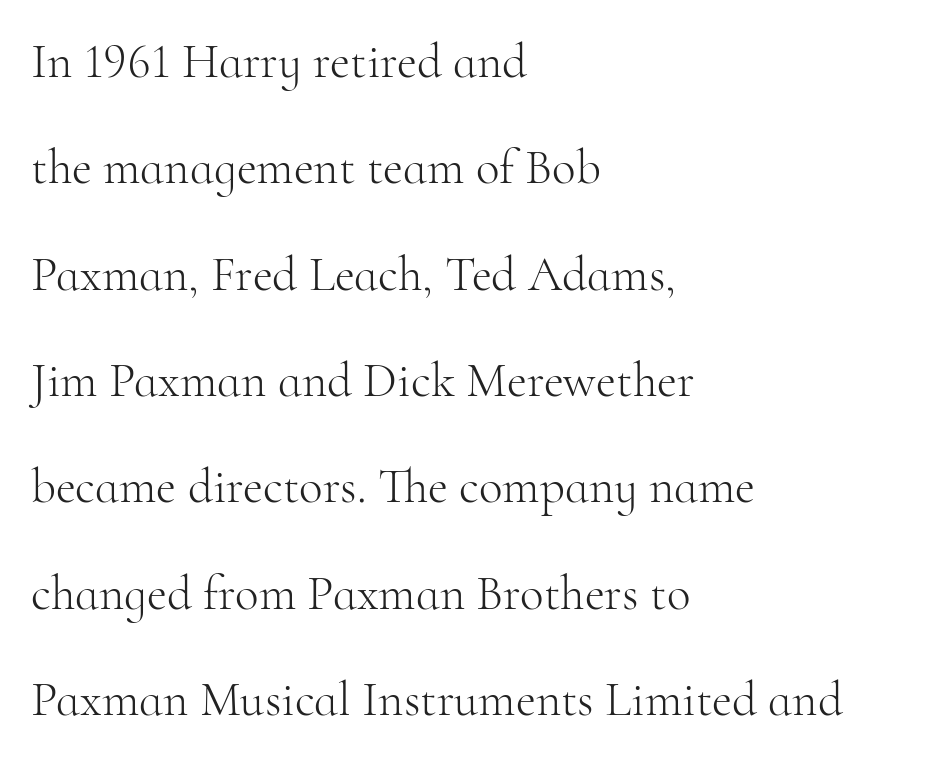
The image shows 49 px light serif type, upright; set left-aligned, loose line spacing (2.17x), normal letter spacing, not underlined; high stroke contrast and a small x-height.
